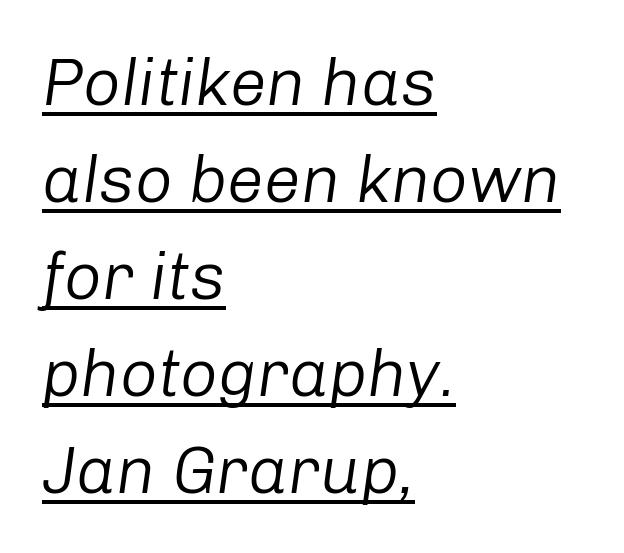
The image shows 66 px regular-weight type, italic (leaning right); set left-aligned, normal line spacing (1.47x), normal letter spacing, underlined; low stroke contrast and a medium x-height.
